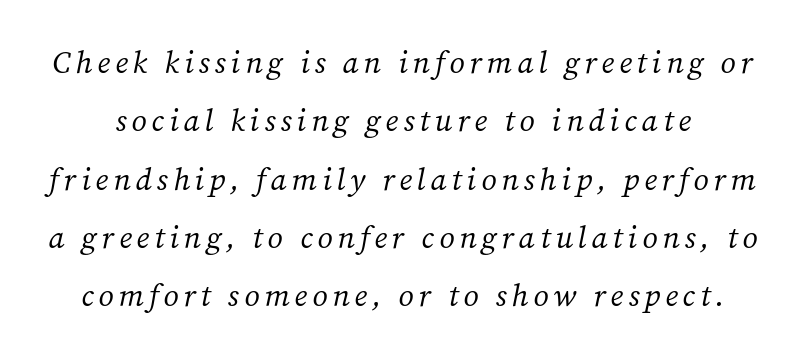
The string is rendered with underlining switched off. The letters advance in unequal steps, a hallmark of proportional type. Stroke thickness stays within the range of a standard reading face or lighter. This is oblique type, the kind used for emphasis or titles.
